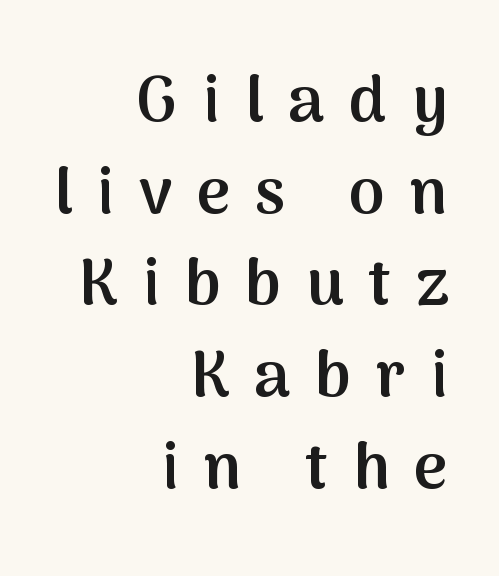
The image shows 65 px semibold sans-serif type, upright; set right-aligned, normal line spacing (1.41x), unusually wide letter spacing (+0.38 em), not underlined; medium stroke contrast and a medium x-height.
